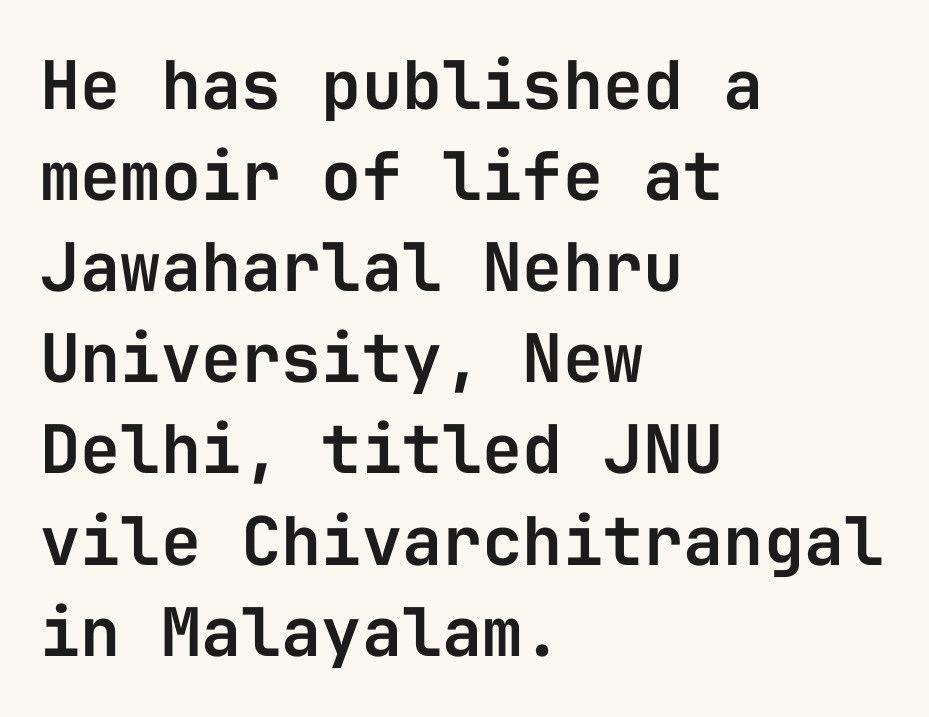
{"serif": "no", "italic": "no", "width": "normal", "stroke_contrast": "low", "x_height": "medium", "monospaced": "yes", "underline": "no", "align": "left", "line_spacing": "normal", "line_spacing_ratio": 1.36, "letter_spacing": "normal", "letter_spacing_em": 0.0, "glyph_px": 67}
